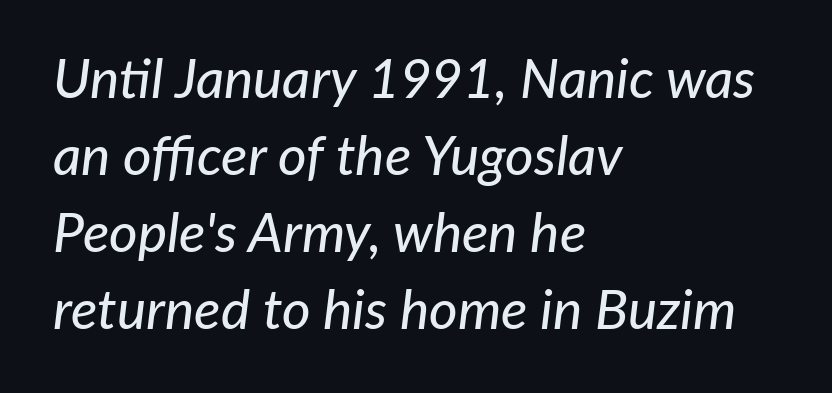
Notice how descenders clear the ascenders below comfortably — that's standard leading. These lines stack with their left ends in a neat column. The axis of the letterforms is tilted away from vertical. Inter-character spacing is left at the font's built-in metrics. Think of a printed novel: that variable character pitch is what you see here.
